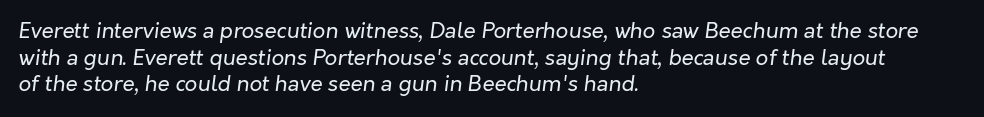
Spacing between characters is what you'd get straight out of the box. The foot of each line stays bare and open. Horizontally, the lines are justified to the leading edge only. Rendered with sloped, italic letterforms. The letterforms sit at book weight or below.
